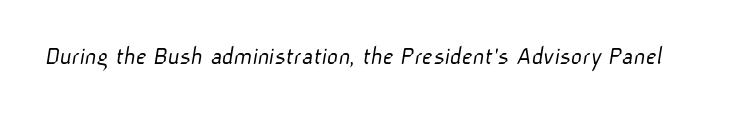
{"bold": "no", "underline": "no", "letter_spacing": "normal", "letter_spacing_em": 0.0, "glyph_px": 27}
